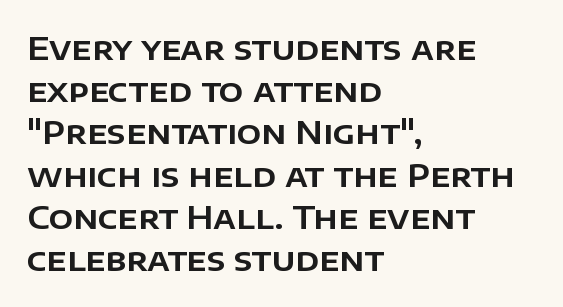
The image shows 32 px sans-serif type, upright; set left-aligned, normal line spacing (1.32x), normal letter spacing, not underlined; low stroke contrast and a large x-height.
